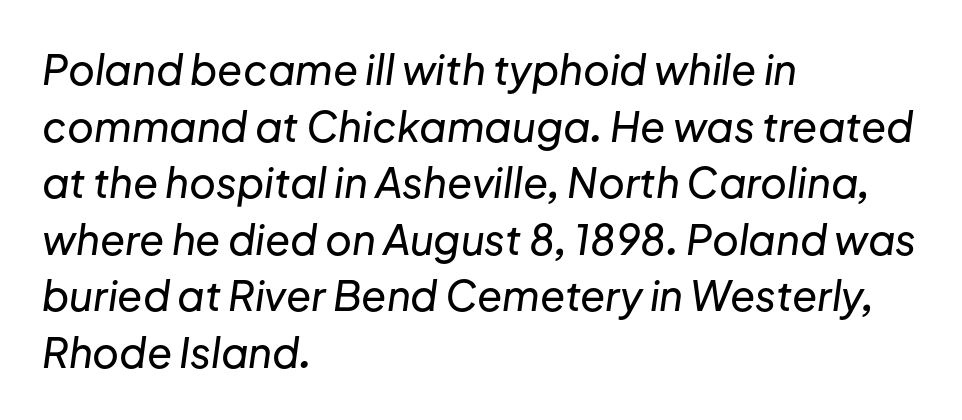
{"italic": "yes", "lean": "right", "slant_degrees": 8, "width": "normal", "stroke_contrast": "low", "x_height": "medium", "monospaced": "no", "underline": "no", "align": "left", "line_spacing": "normal", "line_spacing_ratio": 1.38, "letter_spacing": "normal", "letter_spacing_em": 0.0, "glyph_px": 41}
